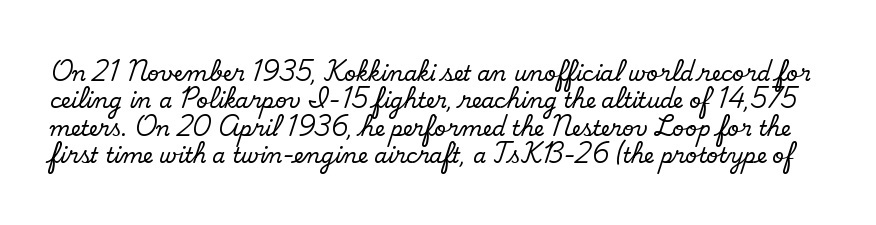
Q: Is the text bold? A: No.
Q: Is the text underlined? A: No.
Q: Is the spacing between letters normal or unusually wide? A: Normal.
Q: Is the spacing between lines tight, normal or loose? A: Normal.
